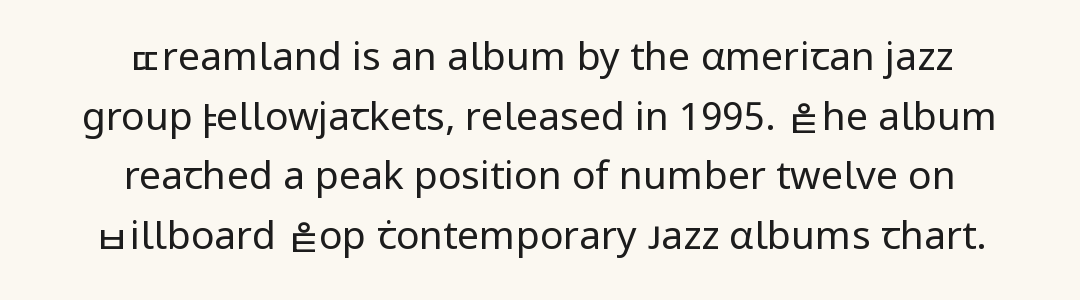
Each letter's strokes conclude bluntly, with no projecting serifs. Nothing unusual about the tracking: characters are spaced as the font intends. Ordinary non-slanted type is in use. One-word summary of the alignment: center. If you measured baseline to baseline, you'd find a middling distance.
